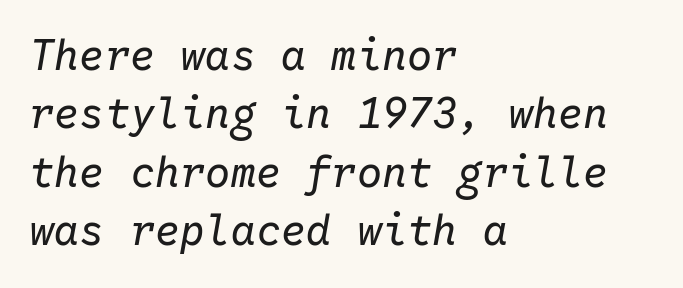
Q: Is the text bold? A: No.
Q: Is the text italic (slanted)? A: Yes, it leans right by about 10 degrees.
Q: Is the text underlined? A: No.
Q: How is the paragraph aligned? A: Left-aligned.
Q: Is the spacing between letters normal or unusually wide? A: Normal.
Q: Is the spacing between lines tight, normal or loose? A: Normal.
Q: Width (condensed, normal, or wide)? A: Normal.
Q: Stroke contrast? A: Low.
Q: x-height? A: Medium.
Q: Monospaced? A: Yes.
